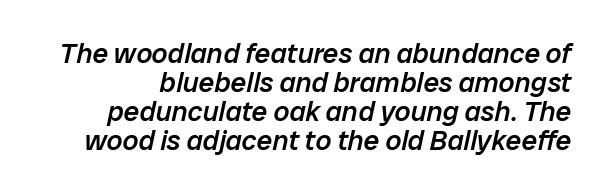
Q: Is the text bold? A: Semi-bold.
Q: Is the text italic (slanted)? A: Yes, it leans right by about 12 degrees.
Q: Is the text underlined? A: No.
Q: Is the spacing between letters normal or unusually wide? A: Normal.
Q: Is the spacing between lines tight, normal or loose? A: Tight.
Q: Width (condensed, normal, or wide)? A: Normal.
Q: Stroke contrast? A: Low.
Q: x-height? A: Medium.
Q: Monospaced? A: No.
